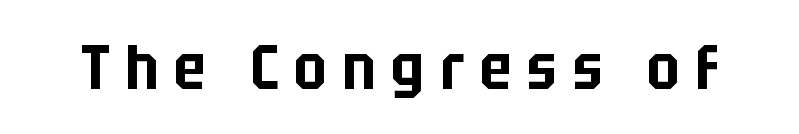
The image shows 63 px condensed sans-serif type, upright; set unusually wide letter spacing (+0.25 em), not underlined; low stroke contrast and a large x-height.
